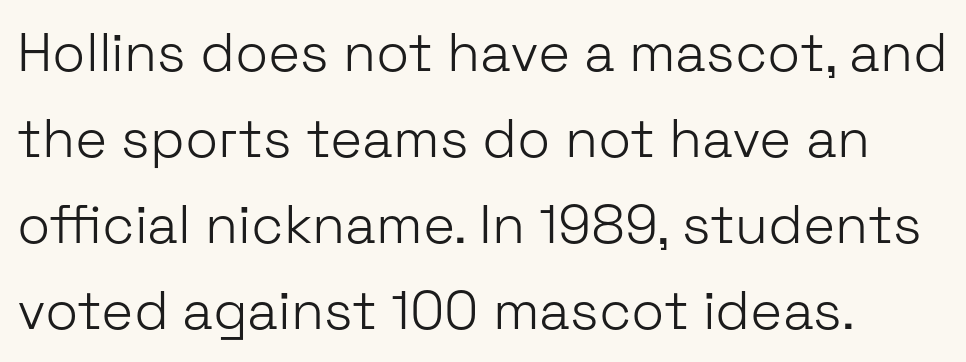
Q: Is the text bold? A: No.
Q: Is the text italic (slanted)? A: No, it is upright.
Q: Is the typeface a serif or a sans-serif typeface? A: Sans-serif.
Q: Is the text underlined? A: No.
Q: How is the paragraph aligned? A: Left-aligned.
Q: Is the spacing between letters normal or unusually wide? A: Normal.
Q: Is the spacing between lines tight, normal or loose? A: Normal.
Q: Width (condensed, normal, or wide)? A: Normal.
Q: Stroke contrast? A: Low.
Q: x-height? A: Medium.
Q: Monospaced? A: No.
